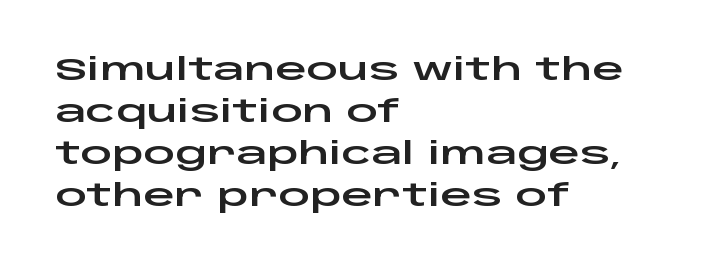
The image shows 31 px wide sans-serif type, upright; set left-aligned, normal line spacing (1.35x), normal letter spacing, not underlined; low stroke contrast and a large x-height.
